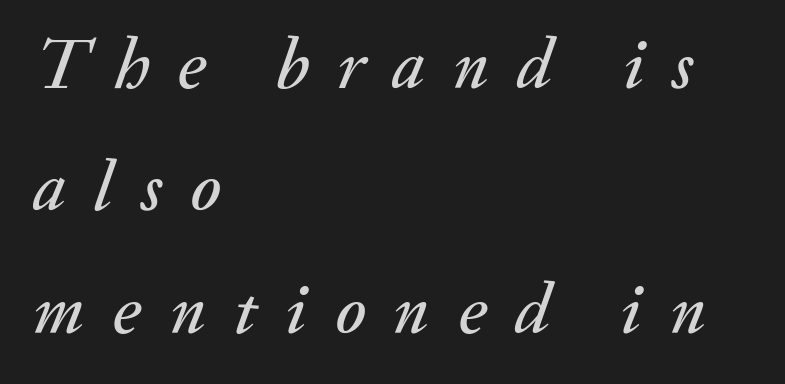
Q: Is the text italic (slanted)? A: Yes, it leans right by about 20 degrees.
Q: Is the text underlined? A: No.
Q: How is the paragraph aligned? A: Left-aligned.
Q: Is the spacing between letters normal or unusually wide? A: Unusually wide.
Q: Is the spacing between lines tight, normal or loose? A: Normal.
Q: Width (condensed, normal, or wide)? A: Normal.
Q: Stroke contrast? A: Medium.
Q: x-height? A: Small.
Q: Monospaced? A: No.
